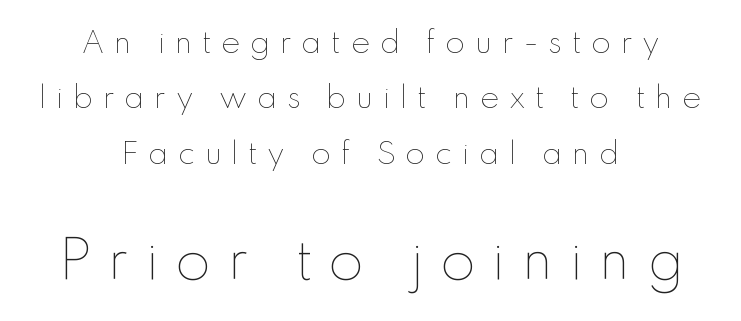
Notice the wide empty band between every row — that's loose leading. The glyphs are unaccompanied by any horizontal stroke below them. Line starts and ends both wander, symmetrically. Bigger letters appear in the bottom chunk; the top chunk is reduced. Weight: not bold — regular or lighter.
